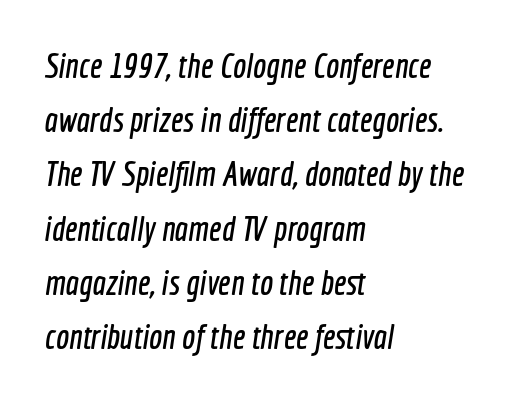
Q: Is the typeface a serif or a sans-serif typeface? A: Sans-serif.
Q: Is the text underlined? A: No.
Q: How is the paragraph aligned? A: Left-aligned.
Q: Is the spacing between letters normal or unusually wide? A: Normal.
Q: Is the spacing between lines tight, normal or loose? A: Normal.
Q: Width (condensed, normal, or wide)? A: Condensed.
Q: x-height? A: Medium.
Q: Monospaced? A: No.
